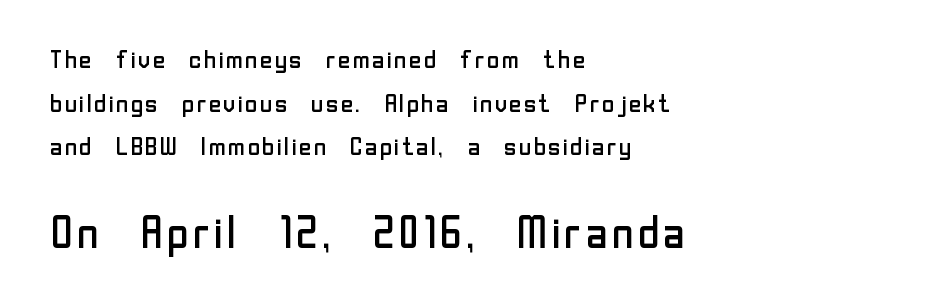
The specimen omits any rule beneath the text block's lines. If you squint, the bottom block still reads clearly — it's the larger of the two. The passage is arranged the way most books set body copy — flush left. The passage shown is typed in a proportional face where columns would drift.
